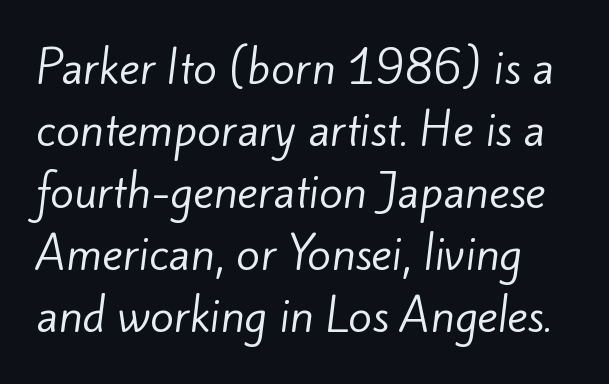
The image shows 43 px regular-weight sans-serif type; set normal line spacing (1.44x), normal letter spacing, not underlined; low stroke contrast and a small x-height.
